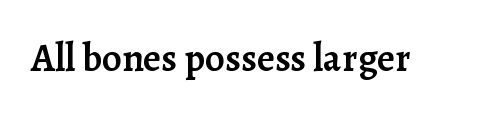
Q: Is the text bold? A: Semi-bold.
Q: Is the text italic (slanted)? A: No, it is upright.
Q: Is the typeface a serif or a sans-serif typeface? A: Serif.
Q: Is the text underlined? A: No.
Q: Is the spacing between letters normal or unusually wide? A: Normal.
Q: Width (condensed, normal, or wide)? A: Normal.
Q: Stroke contrast? A: Low.
Q: x-height? A: Medium.
Q: Monospaced? A: No.
